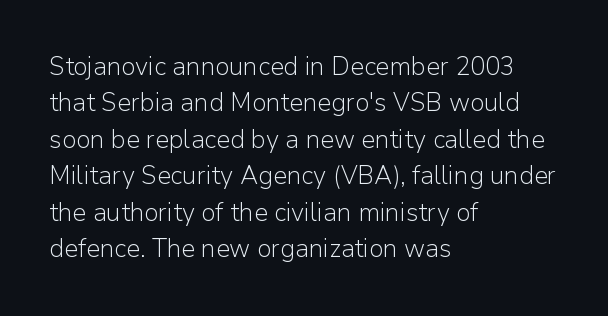
{"italic": "no", "bold": "no", "underline": "no", "align": "left", "line_spacing": "normal", "line_spacing_ratio": 1.46, "letter_spacing": "normal", "letter_spacing_em": 0.0, "glyph_px": 25}
